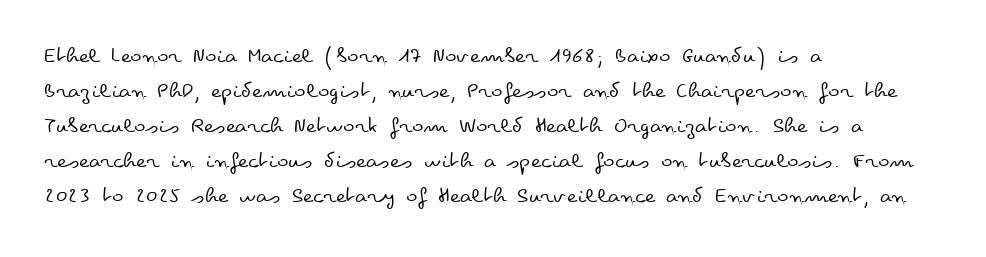
{"italic": "no", "bold": "no", "underline": "no", "align": "left", "line_spacing": "normal", "line_spacing_ratio": 1.46, "letter_spacing": "normal", "letter_spacing_em": 0.0, "glyph_px": 24}
